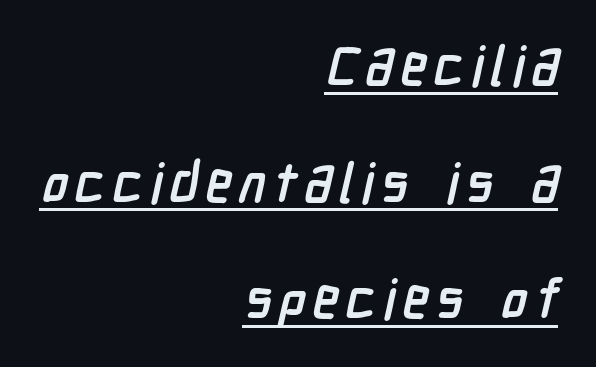
The image shows 55 px semibold, condensed sans-serif type; set right-aligned, loose line spacing (2.12x), underlined; low stroke contrast and a medium x-height.
